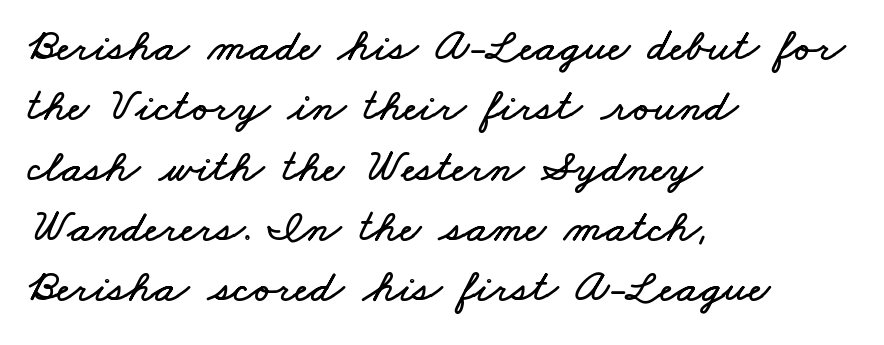
The image shows 46 px wide type; set left-aligned, normal line spacing (1.31x), normal letter spacing, not underlined; low stroke contrast and a small x-height.
